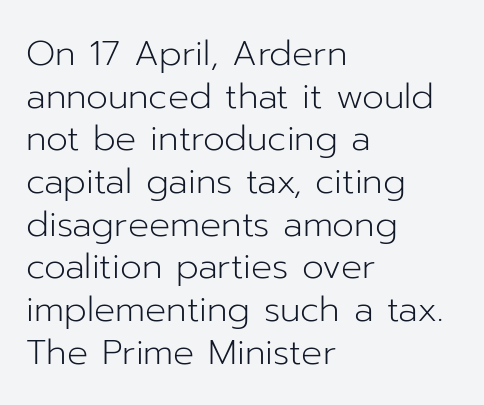
{"serif": "no", "italic": "no", "bold": "no", "weight": "light", "width": "normal", "stroke_contrast": "low", "x_height": "medium", "monospaced": "no", "underline": "no", "align": "left", "line_spacing_ratio": 1.22, "letter_spacing": "normal", "letter_spacing_em": 0.0, "glyph_px": 35}
